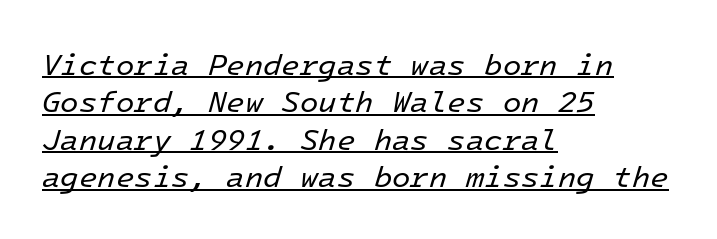
{"italic": "yes", "lean": "right", "slant_degrees": 16, "bold": "no", "weight": "regular", "width": "normal", "stroke_contrast": "low", "x_height": "medium", "monospaced": "yes", "underline": "yes", "align": "left", "line_spacing": "normal", "line_spacing_ratio": 1.25, "letter_spacing": "normal", "letter_spacing_em": 0.0, "glyph_px": 30}
